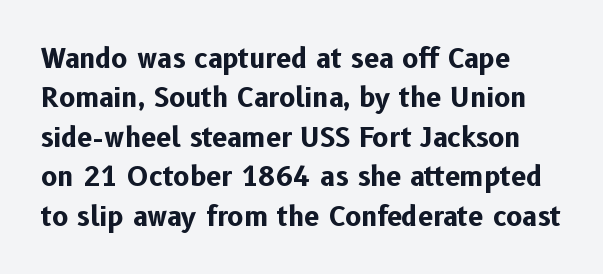
The line texture is even and compact thanks to regular tracking. Notice how the passage keeps a crisp vertical edge on the left only. Rendered with straight, roman letterforms. A bare baseline throughout the passage. One glance says typical: line gaps are just what's usual.
